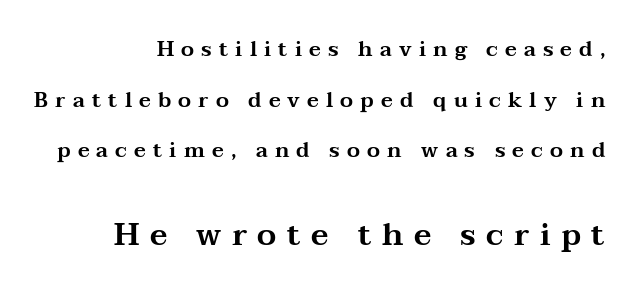
The image shows 31 px wide serif type, upright; set right-aligned, loose line spacing (2.41x), unusually wide letter spacing (+0.34 em), not underlined; the second (bottom) block is 1.48x larger; medium stroke contrast and a medium x-height.
